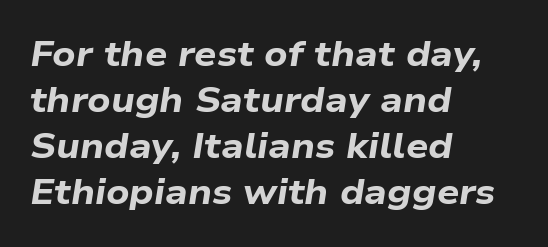
{"italic": "yes", "lean": "right", "slant_degrees": 9, "bold": "yes", "weight": "bold", "width": "wide", "stroke_contrast": "low", "x_height": "medium", "monospaced": "no", "underline": "no", "align": "left", "line_spacing": "normal", "line_spacing_ratio": 1.31, "letter_spacing": "normal", "letter_spacing_em": 0.0, "glyph_px": 35}
